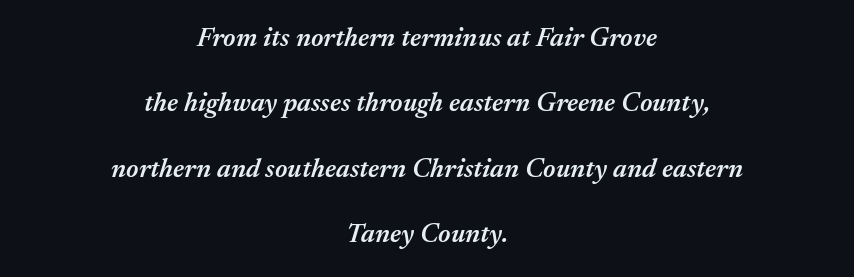
Q: Is the text bold? A: Semi-bold.
Q: Is the text italic (slanted)? A: Yes, it leans right by about 17 degrees.
Q: Is the text underlined? A: No.
Q: How is the paragraph aligned? A: Centered.
Q: Is the spacing between letters normal or unusually wide? A: Normal.
Q: Is the spacing between lines tight, normal or loose? A: Loose.
